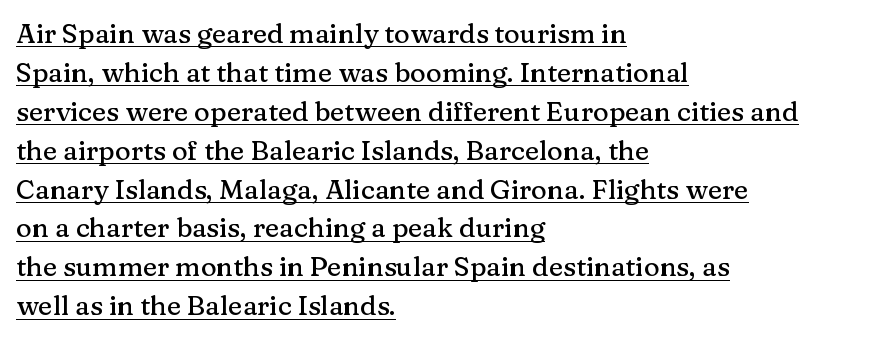
{"italic": "no", "underline": "yes", "align": "left", "line_spacing": "normal", "line_spacing_ratio": 1.44, "letter_spacing": "normal", "letter_spacing_em": 0.0, "glyph_px": 27}
